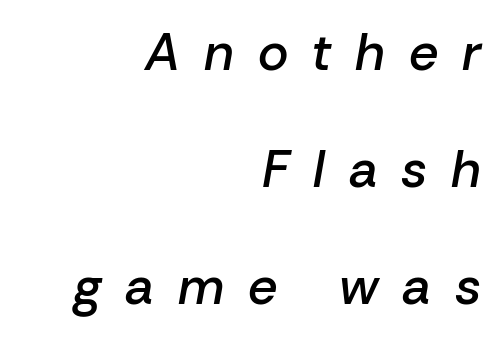
Q: Is the text bold? A: Semi-bold.
Q: Is the text italic (slanted)? A: Yes, it leans right by about 10 degrees.
Q: Is the text underlined? A: No.
Q: How is the paragraph aligned? A: Right-aligned.
Q: Is the spacing between letters normal or unusually wide? A: Unusually wide.
Q: Is the spacing between lines tight, normal or loose? A: Loose.
Q: Width (condensed, normal, or wide)? A: Normal.
Q: Stroke contrast? A: Low.
Q: x-height? A: Medium.
Q: Monospaced? A: No.
